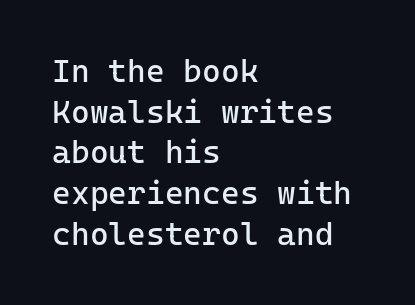
The image shows 32 px regular-weight sans-serif type, upright; set left-aligned, normal line spacing (1.27x), normal letter spacing, not underlined; low stroke contrast and a medium x-height.
